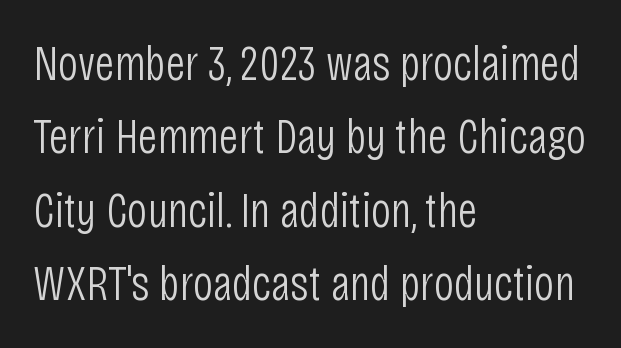
In terms of letterform style, serifs are entirely absent. The typesetting does not lean heavy: it is not bold. The passage shown is typed in a proportional face where columns would drift. Tracking here is standard; glyphs follow each other at the usual distance. The setting favours the left margin, as ordinary paragraphs usually do.
